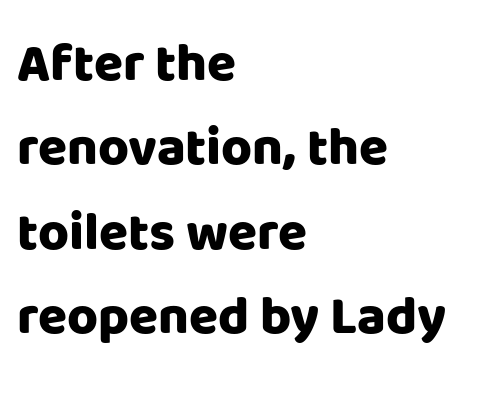
Do the letters lean? They stand straight. Letterform terminals end flat and unadorned throughout the passage. The rag falls on the right side of this text block. Each row of text sits above clean, open space. How would I describe the line gaps? Plain and ordinary. Think of a printed novel: that variable character pitch is what you see here.
